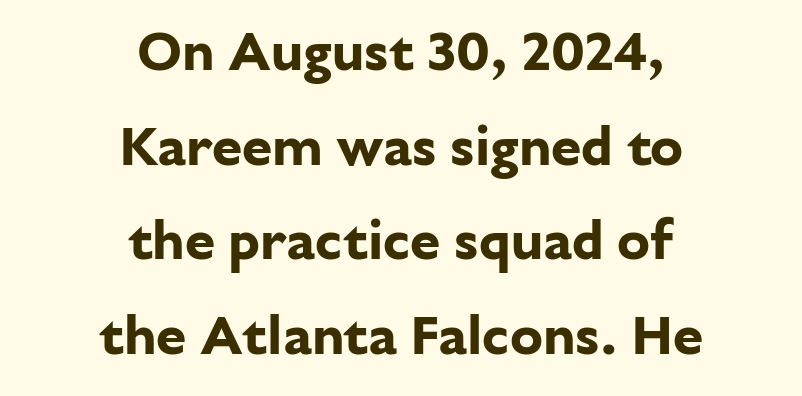
The image shows 55 px bold sans-serif type, upright; set centered, line spacing 1.72x, normal letter spacing, not underlined; low stroke contrast and a medium x-height.
